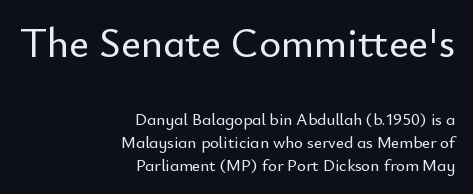
{"serif": "no", "italic": "no", "width": "normal", "stroke_contrast": "low", "x_height": "small", "monospaced": "no", "underline": "no", "align": "right", "line_spacing": "normal", "line_spacing_ratio": 1.36, "letter_spacing": "normal", "letter_spacing_em": 0.0, "larger_block": "first", "size_ratio": 2.47, "glyph_px": 42}
